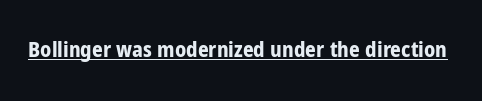
Q: Is the text bold? A: Yes.
Q: Is the text italic (slanted)? A: No, it is upright.
Q: Is the text underlined? A: Yes.
Q: Is the spacing between letters normal or unusually wide? A: Normal.
